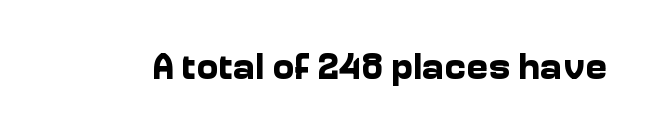
Q: Is the text bold? A: Yes.
Q: Is the text italic (slanted)? A: No, it is upright.
Q: Is the typeface a serif or a sans-serif typeface? A: Sans-serif.
Q: Is the text underlined? A: No.
Q: Is the spacing between letters normal or unusually wide? A: Normal.
Q: Width (condensed, normal, or wide)? A: Normal.
Q: Stroke contrast? A: Low.
Q: x-height? A: Medium.
Q: Monospaced? A: No.
